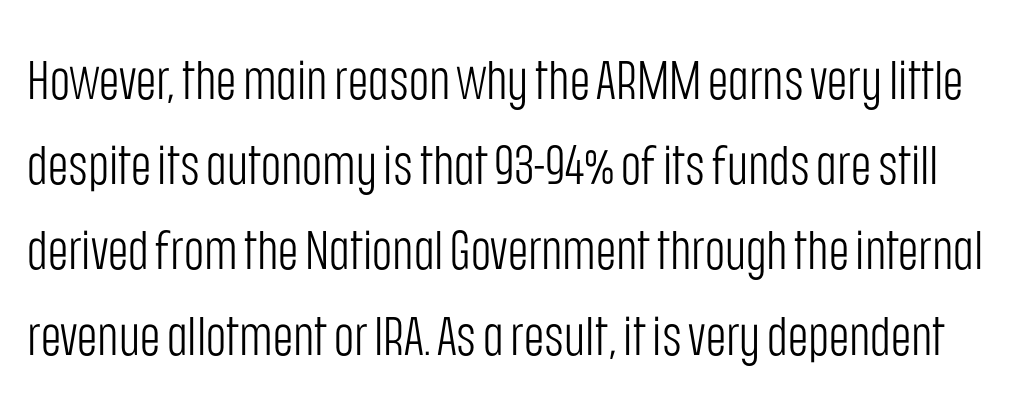
Q: Is the text bold? A: No.
Q: Is the text italic (slanted)? A: No, it is upright.
Q: Is the typeface a serif or a sans-serif typeface? A: Sans-serif.
Q: Is the text underlined? A: No.
Q: Is the spacing between letters normal or unusually wide? A: Normal.
Q: Is the spacing between lines tight, normal or loose? A: Normal.
Q: Width (condensed, normal, or wide)? A: Condensed.
Q: Stroke contrast? A: Low.
Q: x-height? A: Large.
Q: Monospaced? A: No.
